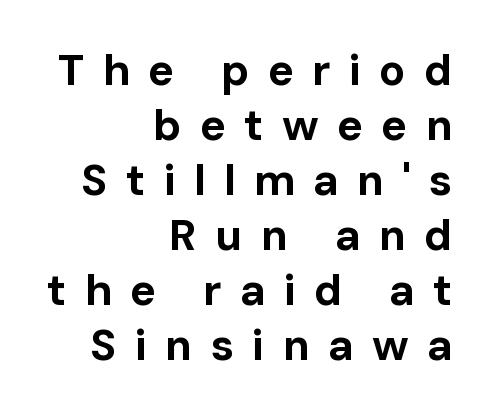
Q: Is the text bold? A: Yes.
Q: Is the text italic (slanted)? A: No, it is upright.
Q: Is the typeface a serif or a sans-serif typeface? A: Sans-serif.
Q: Is the text underlined? A: No.
Q: How is the paragraph aligned? A: Right-aligned.
Q: Is the spacing between letters normal or unusually wide? A: Unusually wide.
Q: Is the spacing between lines tight, normal or loose? A: Normal.
Q: Width (condensed, normal, or wide)? A: Normal.
Q: Stroke contrast? A: Low.
Q: x-height? A: Medium.
Q: Monospaced? A: No.
